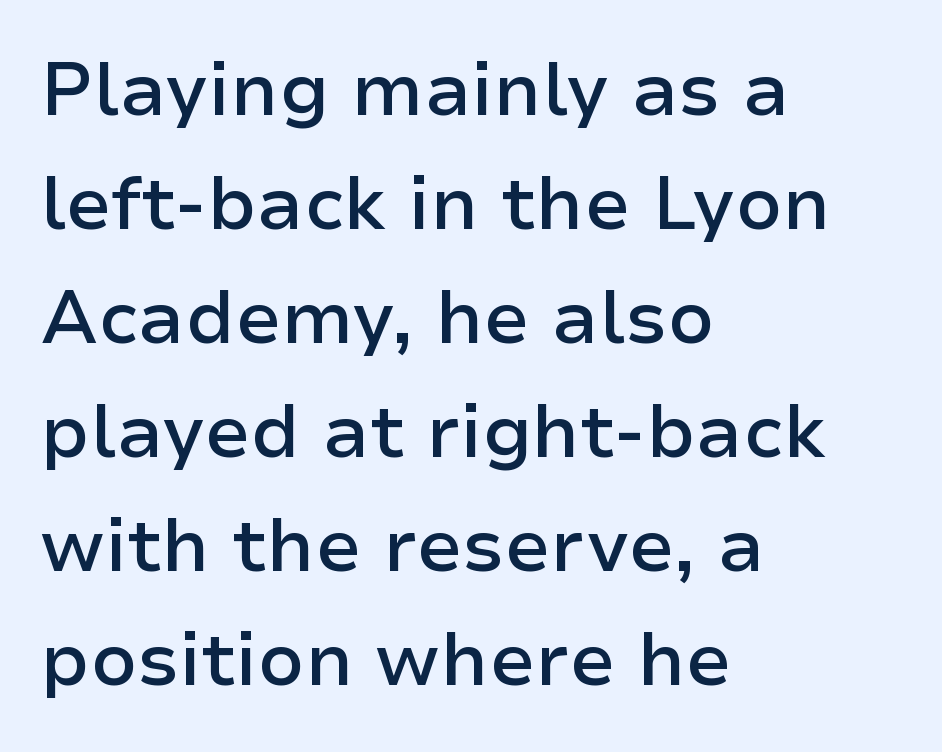
Q: Is the text bold? A: Semi-bold.
Q: Is the text italic (slanted)? A: No, it is upright.
Q: Is the typeface a serif or a sans-serif typeface? A: Sans-serif.
Q: Is the text underlined? A: No.
Q: How is the paragraph aligned? A: Left-aligned.
Q: Is the spacing between letters normal or unusually wide? A: Normal.
Q: Is the spacing between lines tight, normal or loose? A: Normal.
Q: Width (condensed, normal, or wide)? A: Normal.
Q: Stroke contrast? A: Low.
Q: x-height? A: Medium.
Q: Monospaced? A: No.
